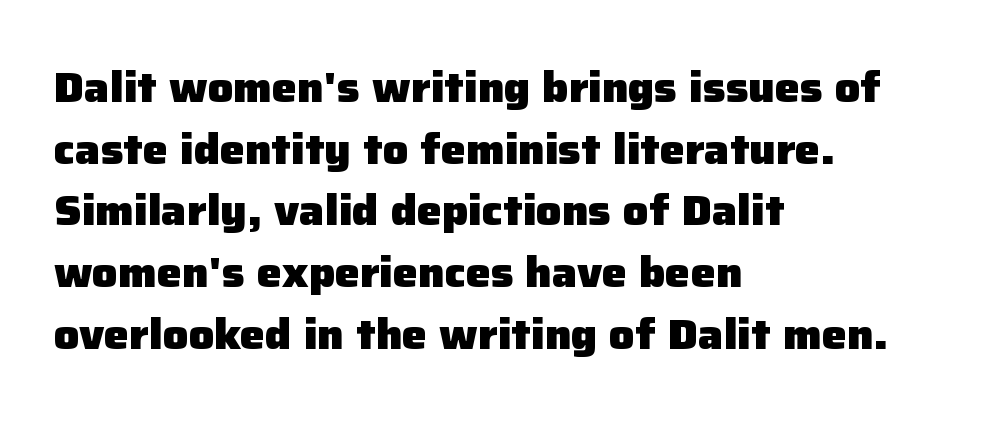
The image shows 42 px heavy sans-serif type, upright; set left-aligned, normal line spacing (1.47x), normal letter spacing, not underlined; low stroke contrast and a medium x-height.
